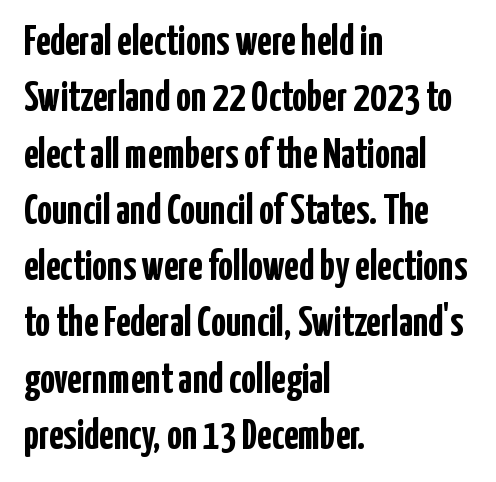
You can tell it's not italic because the verticals are truly vertical. The passage shown is typed in a proportional face where columns would drift. Vertically, the passage feels balanced, rows spaced as you'd expect. The face used here is a sans, in the tradition of grotesques and geometrics.
